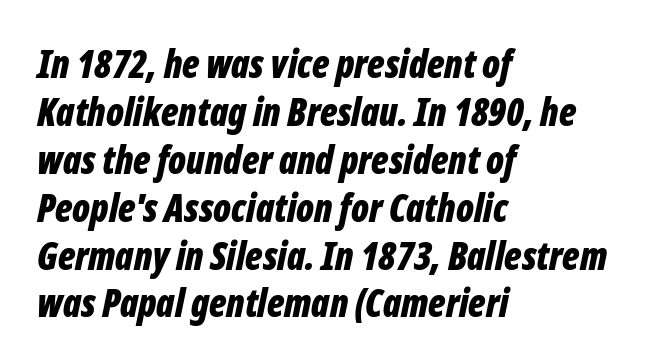
{"italic": "yes", "lean": "right", "slant_degrees": 12, "bold": "yes", "weight": "bold", "width": "condensed", "stroke_contrast": "low", "x_height": "medium", "monospaced": "no", "underline": "no", "align": "left", "line_spacing": "normal", "line_spacing_ratio": 1.26, "letter_spacing": "normal", "letter_spacing_em": 0.0, "glyph_px": 38}
